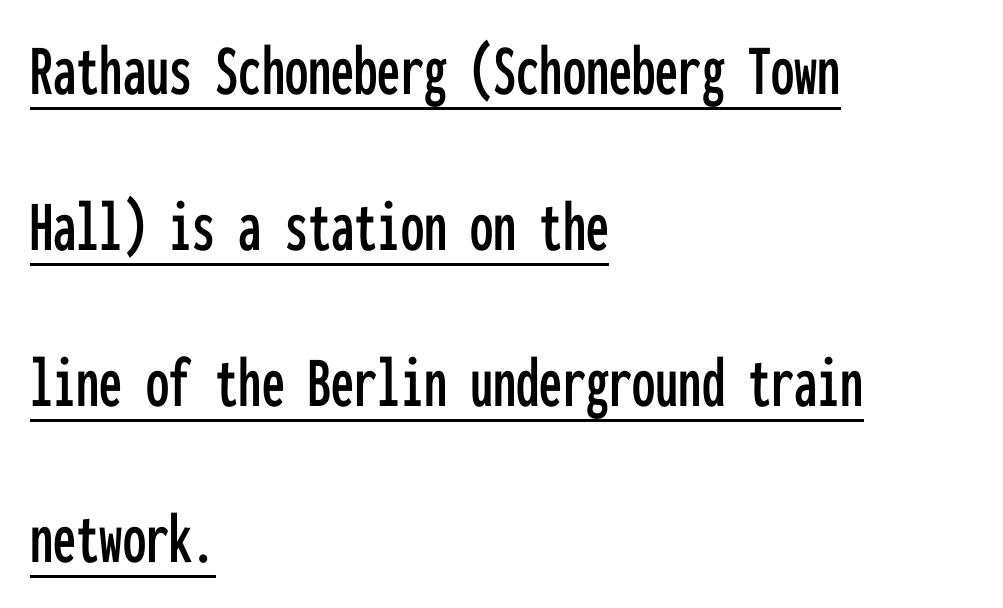
Has an underline been added? It has. Students, observe: this is what heavily led, spacious text looks like. When letters stand straight like this, we call the style roman or upright. Short note: letters normally spaced. Serifs: no, the terminals of the letterforms are clean. The rendering uses typewriter-style spacing with identical character cells.
